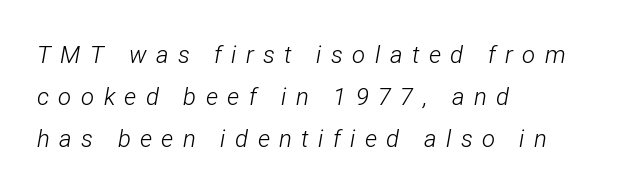
Compared with a centered layout, this one pins lines to the left instead. This is not heavy type; no bold has been used. Every character sits at an angle, as italics do. Loose tracking; the words dissolve into strings of separated letters. Nobody drew a line under any word here.
